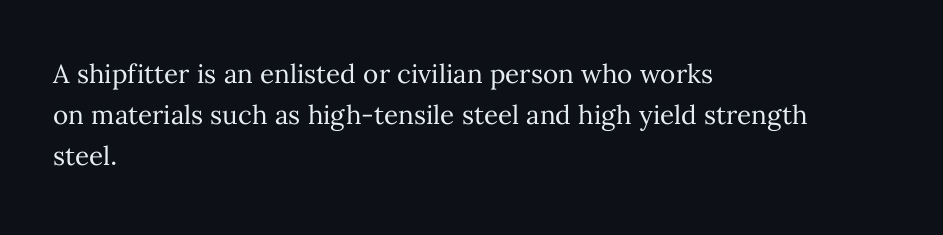
The words here are not underlined. Unbolded letterforms with no extra heft. Quick note: interline space is typical. These lines stack with their left ends in a neat column. Ordinary non-slanted type is in use. Here the glyphs are tracked normally, forming tight word shapes.
